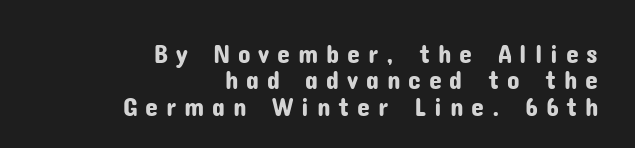
It's the straight-up-and-down kind of type. Letters rest on an invisible, unmarked baseline. The paragraph has a hard right edge and a soft left edge. Notice how descenders almost collide with the ascenders below — that's tight leading. Between one letter and the next there's a generous, obvious gap.
